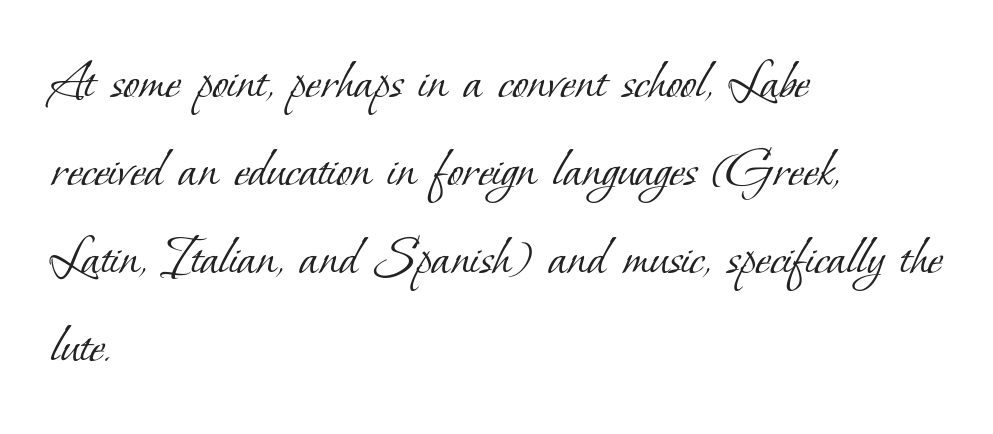
The image shows 58 px light serif type; set left-aligned, normal line spacing (1.52x), normal letter spacing, not underlined; low stroke contrast and a small x-height.
